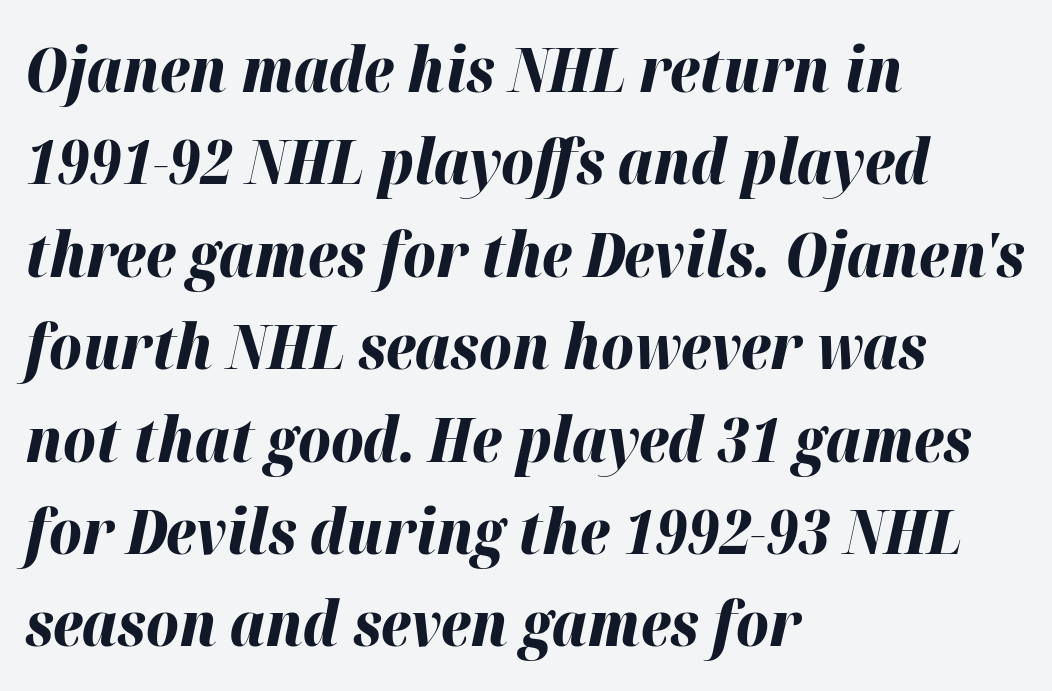
Q: Is the text bold? A: Yes.
Q: Is the text italic (slanted)? A: Yes, it leans right by about 12 degrees.
Q: Is the text underlined? A: No.
Q: How is the paragraph aligned? A: Left-aligned.
Q: Is the spacing between letters normal or unusually wide? A: Normal.
Q: Is the spacing between lines tight, normal or loose? A: Normal.
Q: Width (condensed, normal, or wide)? A: Normal.
Q: Stroke contrast? A: High.
Q: x-height? A: Medium.
Q: Monospaced? A: No.
